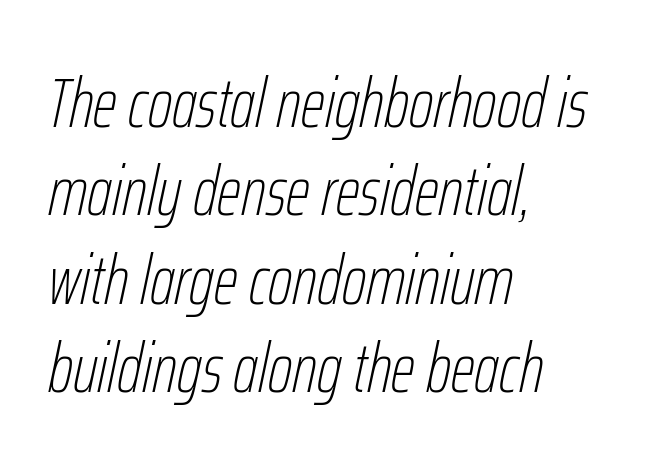
{"italic": "yes", "lean": "right", "slant_degrees": 12, "bold": "no", "weight": "thin", "width": "condensed", "stroke_contrast": "low", "x_height": "medium", "monospaced": "no", "underline": "no", "align": "left", "line_spacing": "normal", "line_spacing_ratio": 1.28, "letter_spacing": "normal", "letter_spacing_em": 0.0, "glyph_px": 69}
